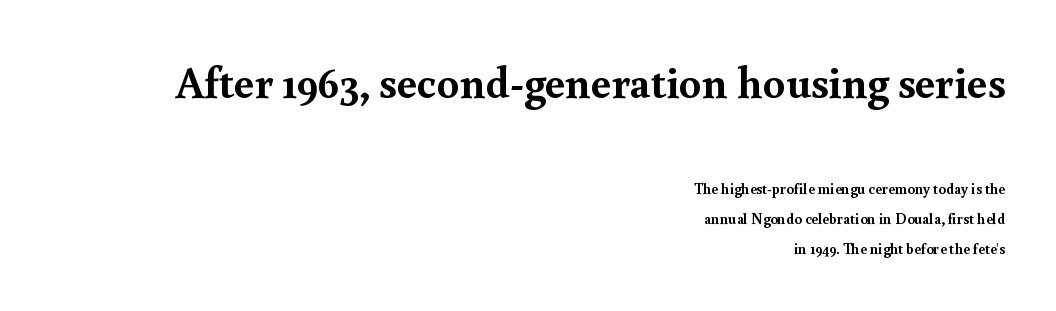
Tracking value appears to be zero — textbook default spacing. Is the lower block the larger one? No — the upper block carries the bigger type. A student would call this right alignment; a typographer would say flush right, rag left. Little horizontal feet cap the strokes, marking this as serif type. Italic: no, the glyphs are upright roman.
